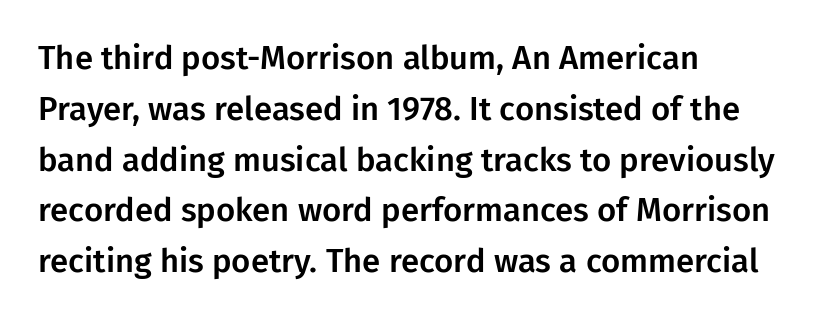
Q: Is the text italic (slanted)? A: No, it is upright.
Q: Is the typeface a serif or a sans-serif typeface? A: Sans-serif.
Q: Is the text underlined? A: No.
Q: How is the paragraph aligned? A: Left-aligned.
Q: Is the spacing between letters normal or unusually wide? A: Normal.
Q: Is the spacing between lines tight, normal or loose? A: Normal.
Q: Width (condensed, normal, or wide)? A: Normal.
Q: Stroke contrast? A: Low.
Q: x-height? A: Medium.
Q: Monospaced? A: No.
